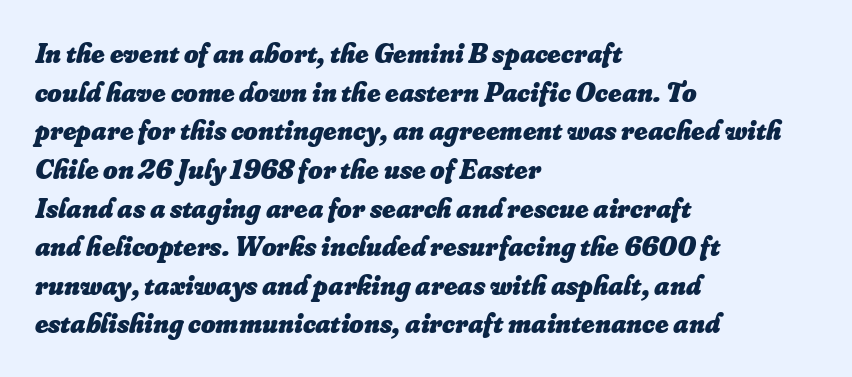
Q: Is the text bold? A: Yes.
Q: Is the text italic (slanted)? A: Yes, it leans right by about 16 degrees.
Q: Is the text underlined? A: No.
Q: How is the paragraph aligned? A: Left-aligned.
Q: Is the spacing between letters normal or unusually wide? A: Normal.
Q: Is the spacing between lines tight, normal or loose? A: Normal.
Q: Width (condensed, normal, or wide)? A: Normal.
Q: Stroke contrast? A: Low.
Q: x-height? A: Small.
Q: Monospaced? A: No.
